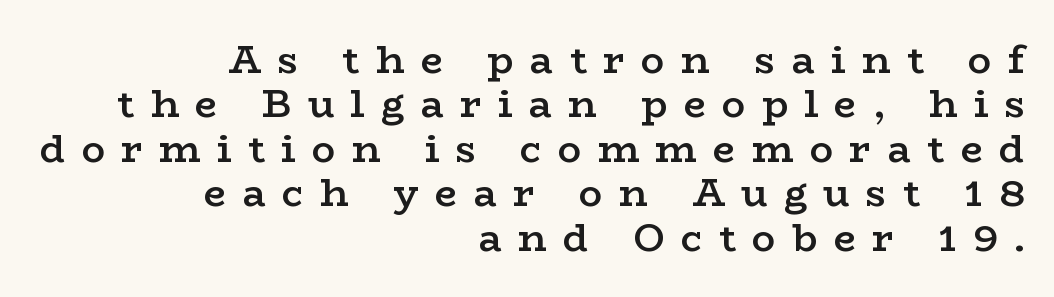
{"serif": "yes", "italic": "no", "bold": "semi", "weight": "semibold", "width": "wide", "stroke_contrast": "low", "x_height": "medium", "monospaced": "no", "underline": "no", "align": "right", "line_spacing": "tight", "line_spacing_ratio": 1.14, "letter_spacing": "wide", "letter_spacing_em": 0.42, "glyph_px": 39}
